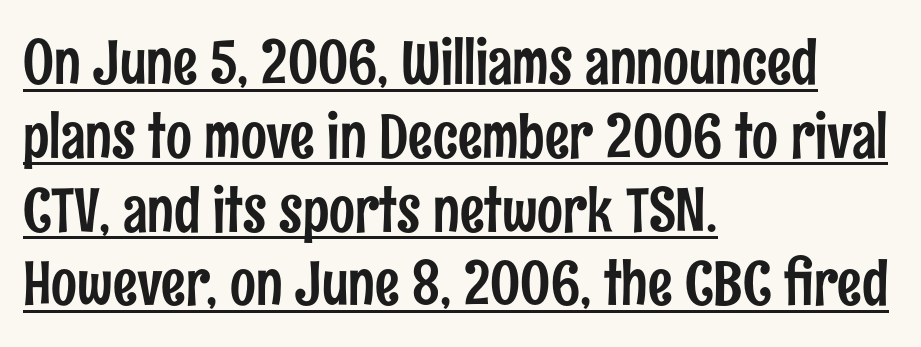
Q: Is the text italic (slanted)? A: No, it is upright.
Q: Is the typeface a serif or a sans-serif typeface? A: Sans-serif.
Q: Is the text underlined? A: Yes.
Q: How is the paragraph aligned? A: Left-aligned.
Q: Is the spacing between letters normal or unusually wide? A: Normal.
Q: Width (condensed, normal, or wide)? A: Condensed.
Q: Stroke contrast? A: Low.
Q: x-height? A: Medium.
Q: Monospaced? A: No.
